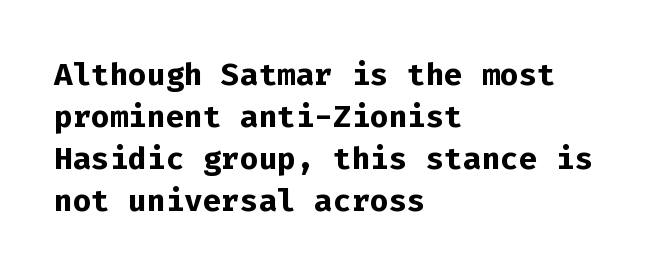
The image shows 31 px bold sans-serif type, upright, monospaced; set left-aligned, normal line spacing (1.36x), normal letter spacing, not underlined; low stroke contrast and a medium x-height.
